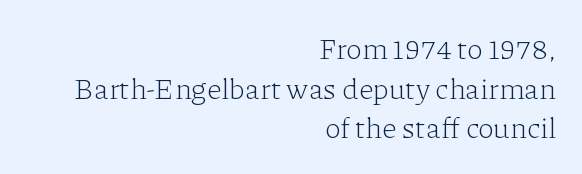
Q: Is the text bold? A: No.
Q: Is the text italic (slanted)? A: No, it is upright.
Q: Is the typeface a serif or a sans-serif typeface? A: Serif.
Q: Is the text underlined? A: No.
Q: How is the paragraph aligned? A: Right-aligned.
Q: Is the spacing between letters normal or unusually wide? A: Normal.
Q: Is the spacing between lines tight, normal or loose? A: Normal.
Q: Width (condensed, normal, or wide)? A: Normal.
Q: Stroke contrast? A: Low.
Q: x-height? A: Medium.
Q: Monospaced? A: No.
